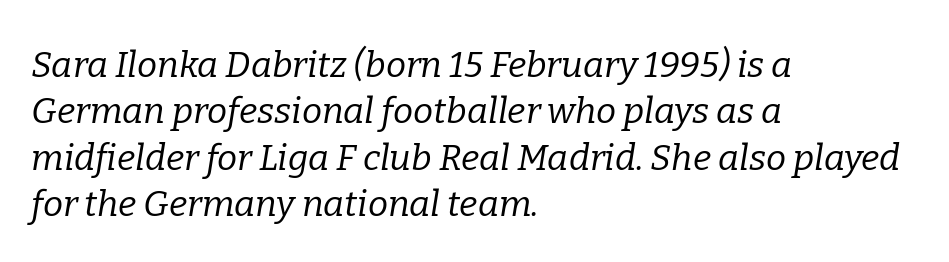
The image shows 36 px regular-weight serif type, italic (leaning right); set left-aligned, normal line spacing (1.29x), normal letter spacing, not underlined; low stroke contrast and a medium x-height.
